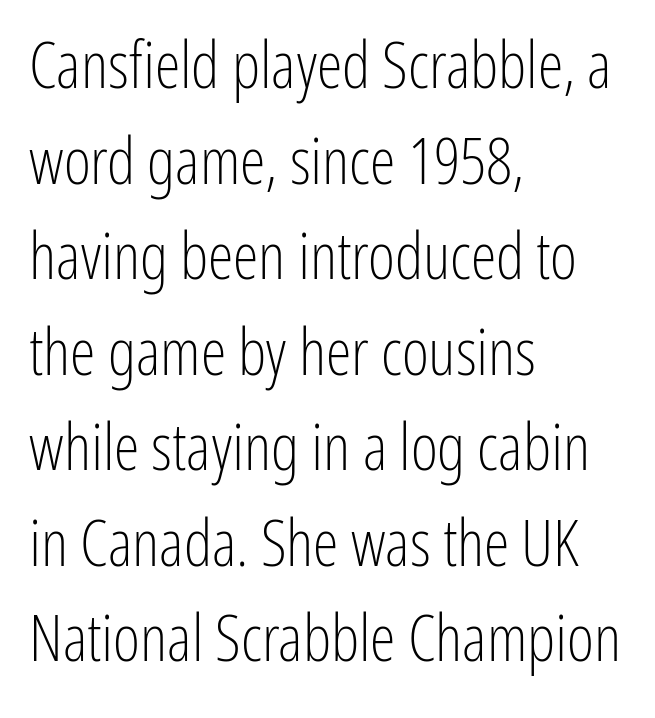
The leading is moderate, giving the passage an even texture. The cut favours lightness, reaching ordinary text weight at its darkest. Every character sits straight up, as roman type does. Do the characters align in a grid? No, the font is proportional.
